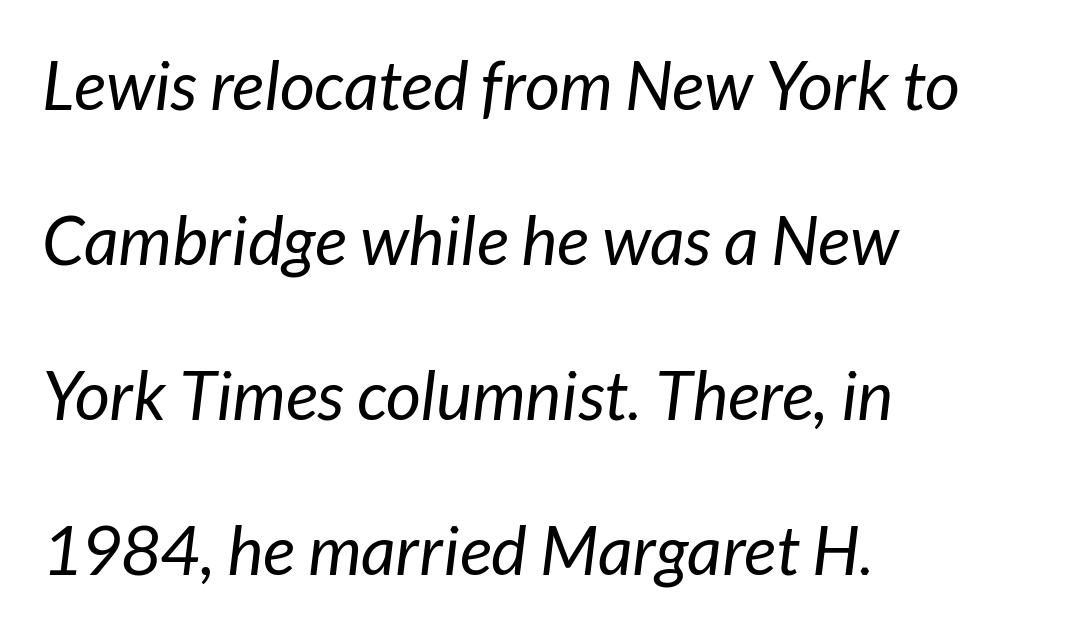
The image shows 68 px regular-weight type, italic (leaning right); set left-aligned, loose line spacing (2.28x), normal letter spacing, not underlined; low stroke contrast and a medium x-height.
